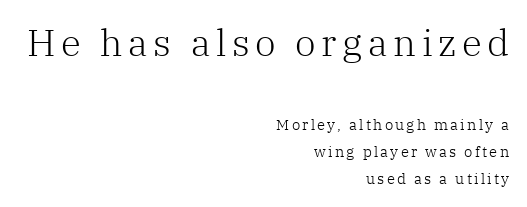
Q: Is the text bold? A: No.
Q: Is the text italic (slanted)? A: No, it is upright.
Q: Is the typeface a serif or a sans-serif typeface? A: Serif.
Q: Is the text underlined? A: No.
Q: How is the paragraph aligned? A: Right-aligned.
Q: Which block of text is set in a larger size, the first (top) or the second (bottom)? A: The first (top) one.
Q: Width (condensed, normal, or wide)? A: Normal.
Q: Stroke contrast? A: Low.
Q: x-height? A: Medium.
Q: Monospaced? A: No.
